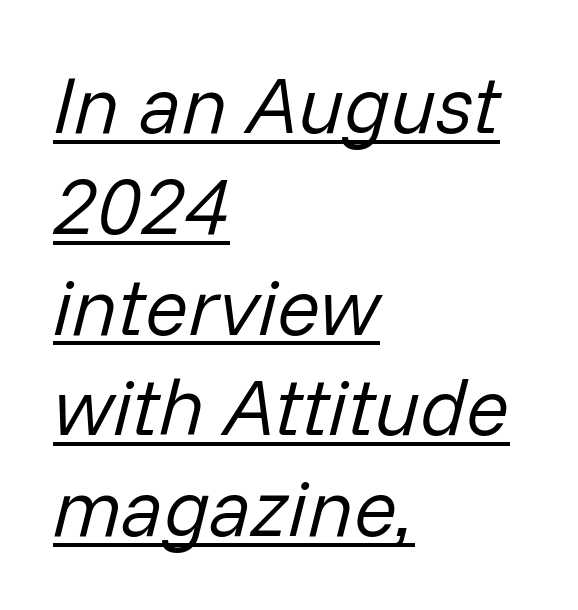
Q: Is the text bold? A: No.
Q: Is the text italic (slanted)? A: Yes, it leans right by about 14 degrees.
Q: Is the text underlined? A: Yes.
Q: How is the paragraph aligned? A: Left-aligned.
Q: Is the spacing between letters normal or unusually wide? A: Normal.
Q: Is the spacing between lines tight, normal or loose? A: Normal.
Q: Width (condensed, normal, or wide)? A: Normal.
Q: Stroke contrast? A: Low.
Q: x-height? A: Medium.
Q: Monospaced? A: No.
